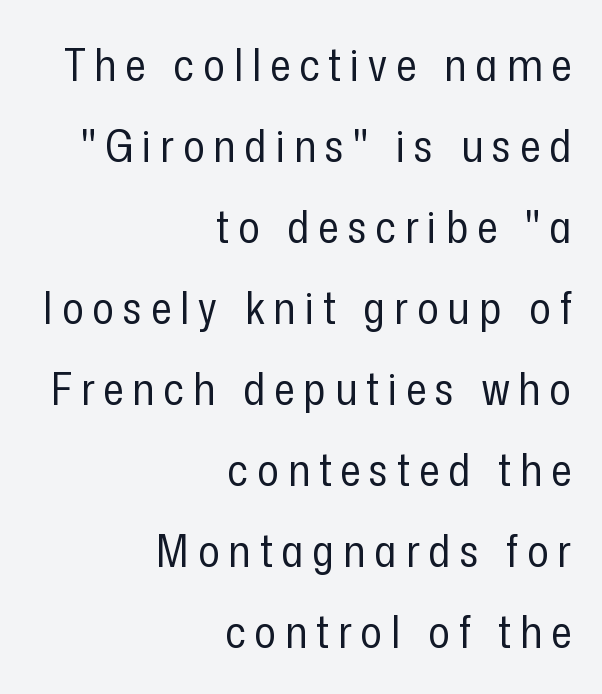
Letterform terminals end flat and unadorned throughout the passage. Stems and bowls with no extra thickness — not bold. The baseline area is clear. The letters advance in unequal steps, a hallmark of proportional type. This rendering uses right alignment, leaving the left contour irregular. Nope, not italic — everything's standing straight.
